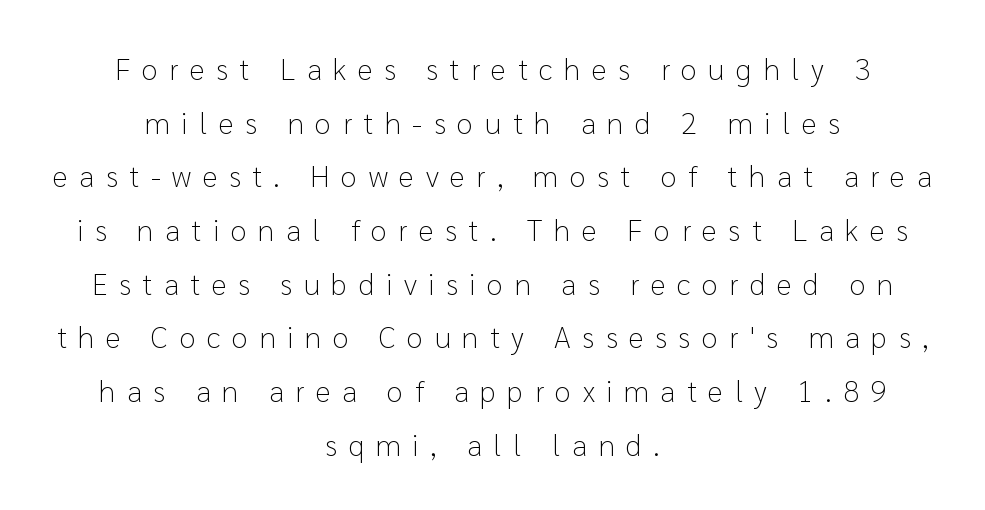
The image shows 30 px light sans-serif type, upright; set centered, line spacing 1.79x, unusually wide letter spacing (+0.38 em), not underlined; low stroke contrast and a medium x-height.
